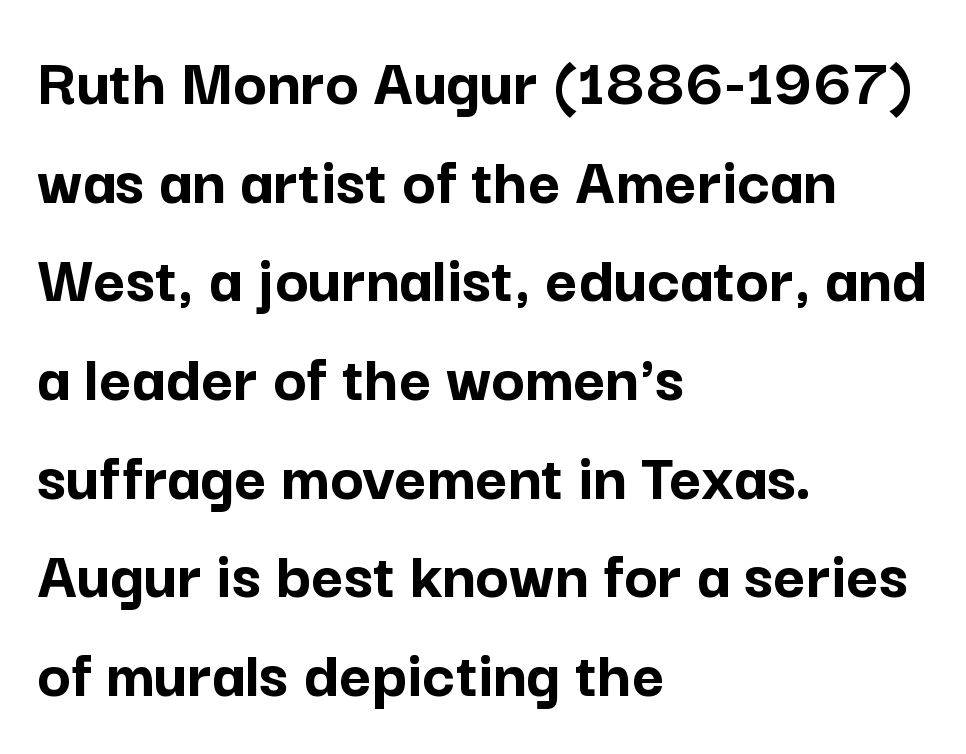
Q: Is the text bold? A: Yes.
Q: Is the text italic (slanted)? A: No, it is upright.
Q: Is the typeface a serif or a sans-serif typeface? A: Sans-serif.
Q: Is the text underlined? A: No.
Q: How is the paragraph aligned? A: Left-aligned.
Q: Is the spacing between letters normal or unusually wide? A: Normal.
Q: Is the spacing between lines tight, normal or loose? A: Normal.
Q: Width (condensed, normal, or wide)? A: Normal.
Q: Stroke contrast? A: Low.
Q: x-height? A: Medium.
Q: Monospaced? A: No.
